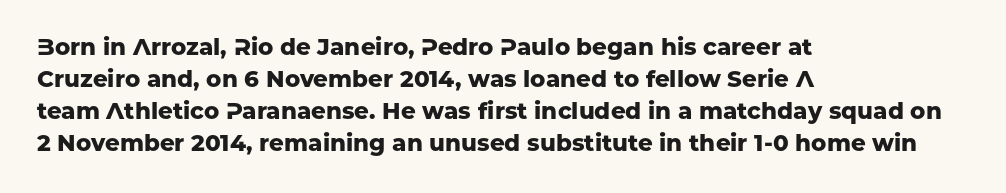
The image shows 23 px bold type, upright; set left-aligned, normal line spacing (1.39x), normal letter spacing, not underlined.
